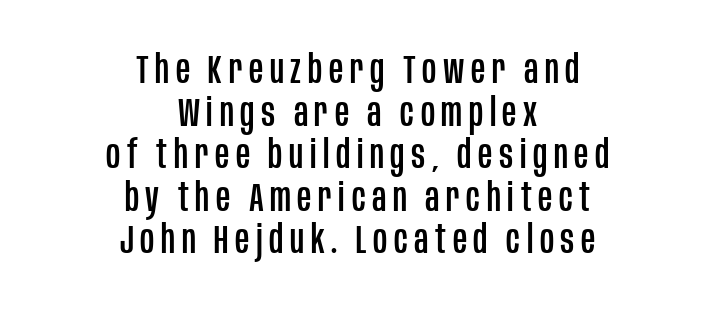
Q: Is the text italic (slanted)? A: No, it is upright.
Q: Is the typeface a serif or a sans-serif typeface? A: Sans-serif.
Q: Is the text underlined? A: No.
Q: How is the paragraph aligned? A: Centered.
Q: Is the spacing between lines tight, normal or loose? A: Tight.
Q: Width (condensed, normal, or wide)? A: Condensed.
Q: Stroke contrast? A: Low.
Q: x-height? A: Large.
Q: Monospaced? A: No.
